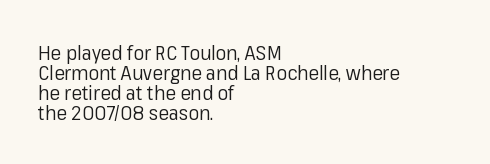
{"italic": "no", "bold": "no", "underline": "no", "align": "left", "line_spacing": "tight", "line_spacing_ratio": 1.0, "letter_spacing": "normal", "letter_spacing_em": 0.0, "glyph_px": 20}
